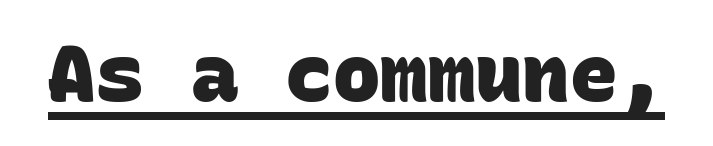
The image shows 79 px heavy sans-serif type, monospaced; set normal letter spacing, underlined; low stroke contrast and a large x-height.
